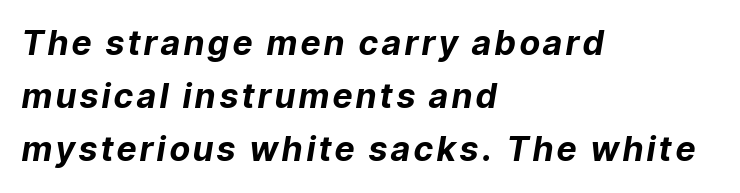
How heavy is the stroke? Heavy — this is a bold. The letters advance in unequal steps, a hallmark of proportional type. Emphasis-style slanted type is in use. Each line starts at the same left margin while the right side varies.
